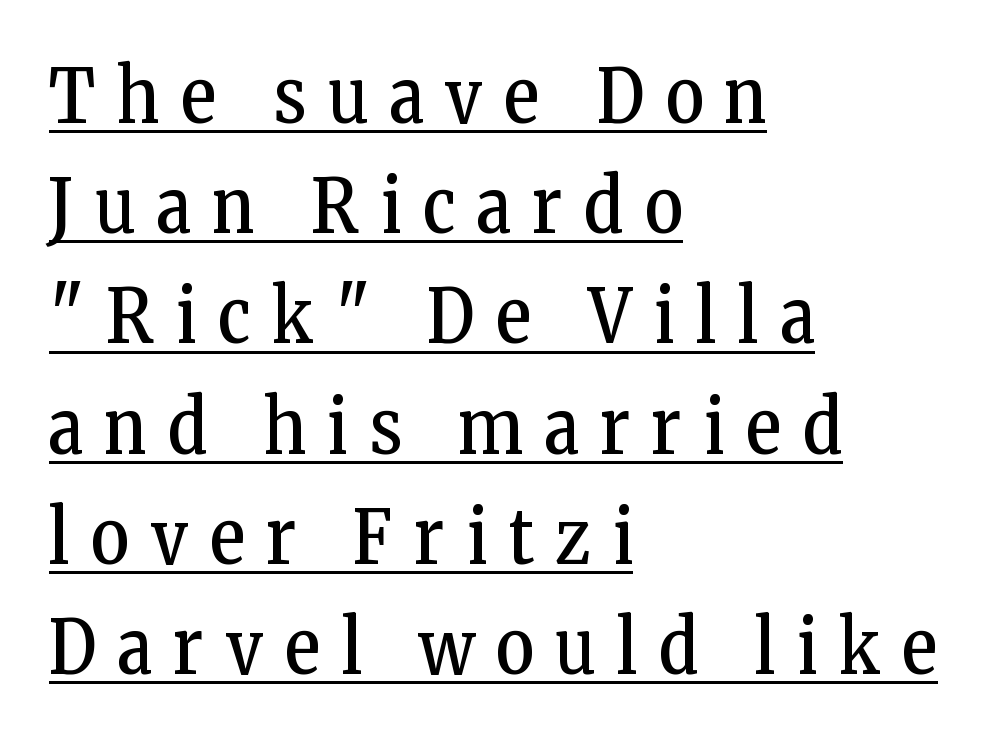
The image shows 75 px regular-weight, condensed serif type, upright; set left-aligned, normal line spacing (1.47x), unusually wide letter spacing (+0.29 em), underlined; low stroke contrast and a medium x-height.
